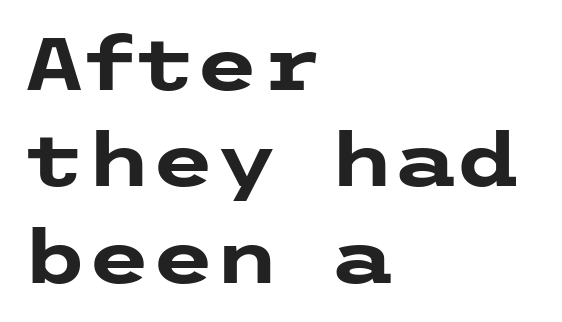
The image shows 73 px heavy, wide sans-serif type, upright; set left-aligned, normal line spacing (1.32x), normal letter spacing, not underlined; low stroke contrast and a medium x-height.
